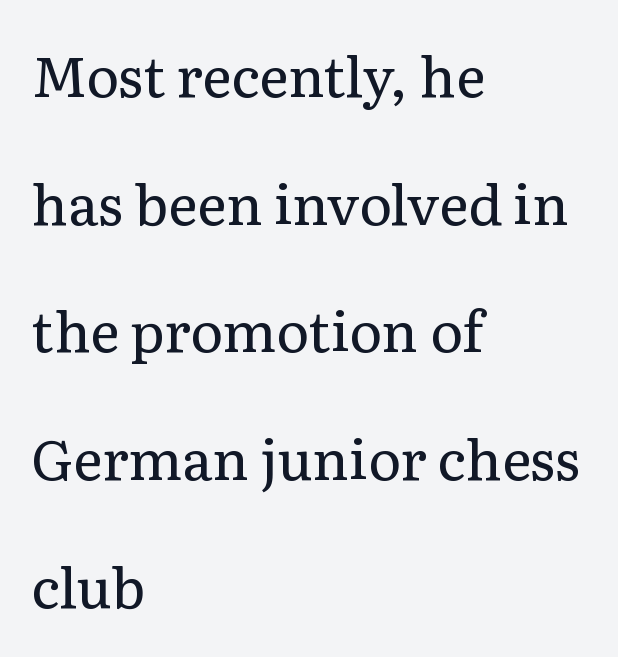
The image shows 56 px regular-weight serif type, upright; set left-aligned, loose line spacing (2.28x), normal letter spacing, not underlined; low stroke contrast and a medium x-height.
